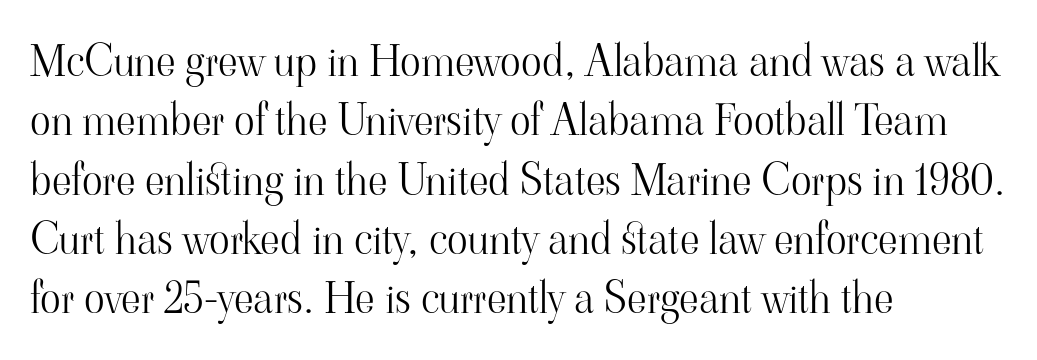
{"serif": "yes", "italic": "no", "bold": "no", "weight": "light", "width": "normal", "stroke_contrast": "high", "x_height": "small", "monospaced": "no", "underline": "no", "align": "left", "line_spacing": "normal", "line_spacing_ratio": 1.38, "letter_spacing": "normal", "letter_spacing_em": 0.0, "glyph_px": 43}
